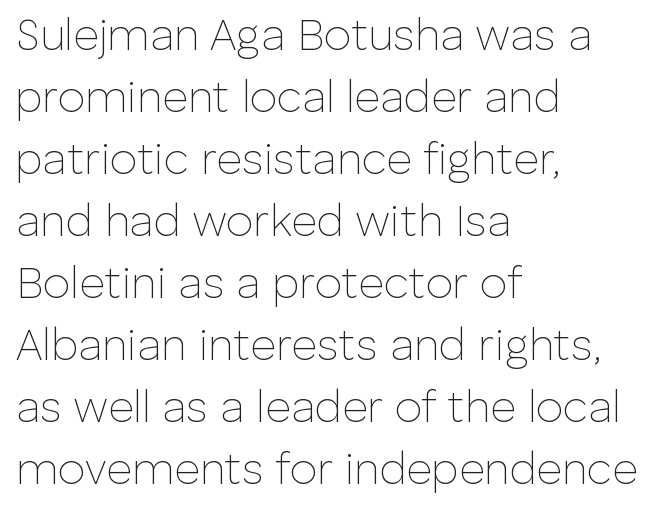
The image shows 44 px thin sans-serif type, upright; set left-aligned, normal line spacing (1.41x), normal letter spacing, not underlined; low stroke contrast and a medium x-height.
